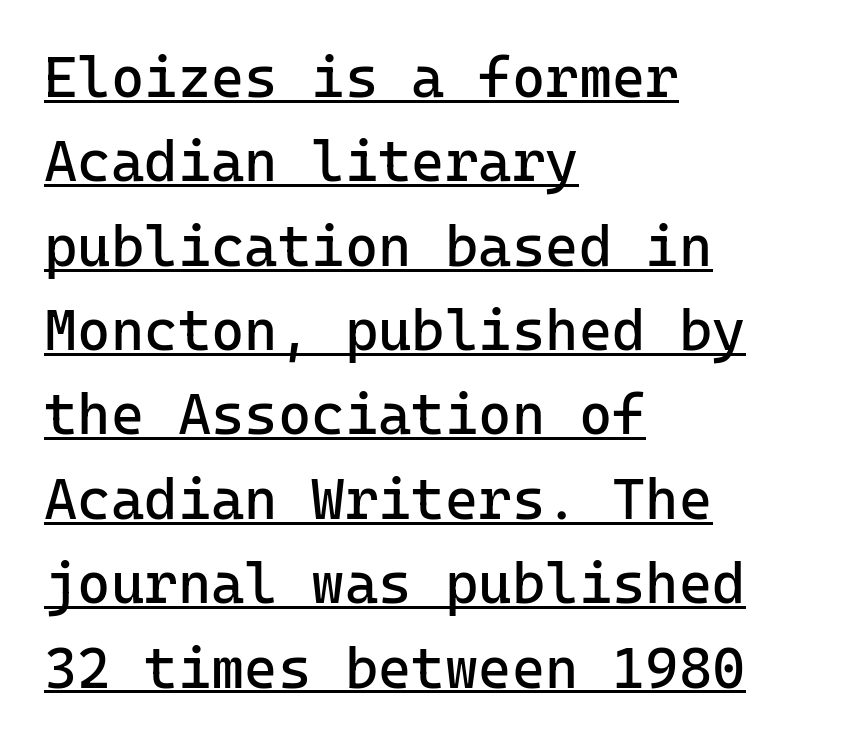
{"serif": "no", "italic": "no", "bold": "no", "weight": "regular", "width": "normal", "stroke_contrast": "low", "x_height": "medium", "underline": "yes", "align": "left", "line_spacing": "normal", "line_spacing_ratio": 1.48, "letter_spacing": "normal", "letter_spacing_em": 0.0, "glyph_px": 57}
